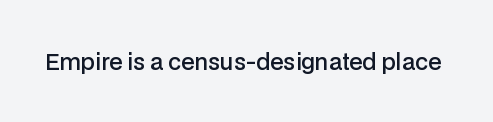
The image shows 22 px text type, upright; set normal letter spacing, not underlined.
